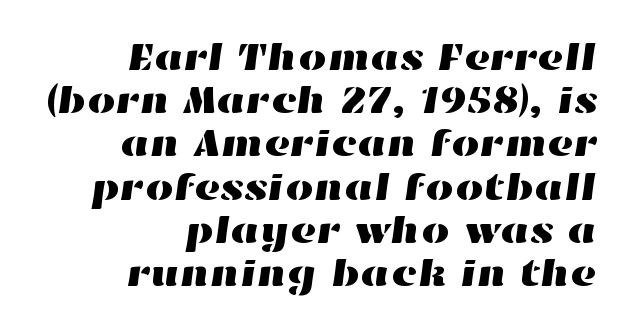
There is no visible air inserted between adjacent glyphs. Casual observation: everything's shoved over to the right. Each row of text sits above clean, open space. Honestly, the rows look squashed on top of each other. Here the designer chose a conventional face with non-uniform glyph widths.
